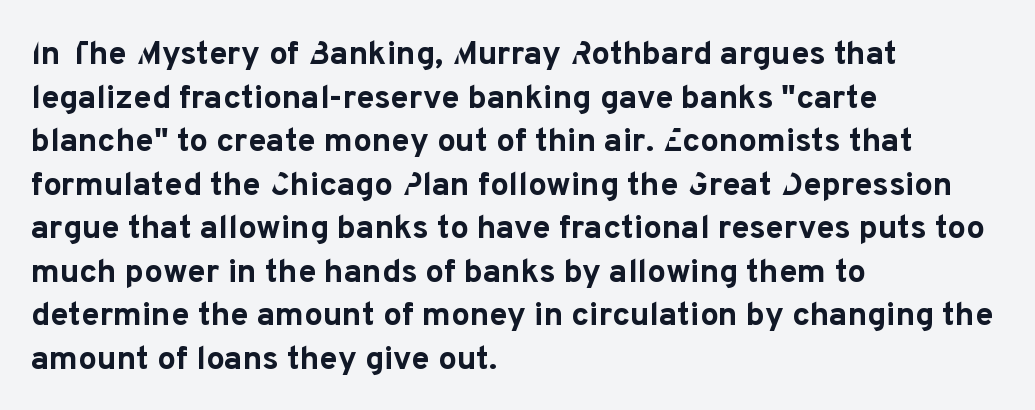
The image shows 33 px bold sans-serif type, upright; set left-aligned, normal line spacing (1.32x), normal letter spacing, not underlined; low stroke contrast and a medium x-height.
